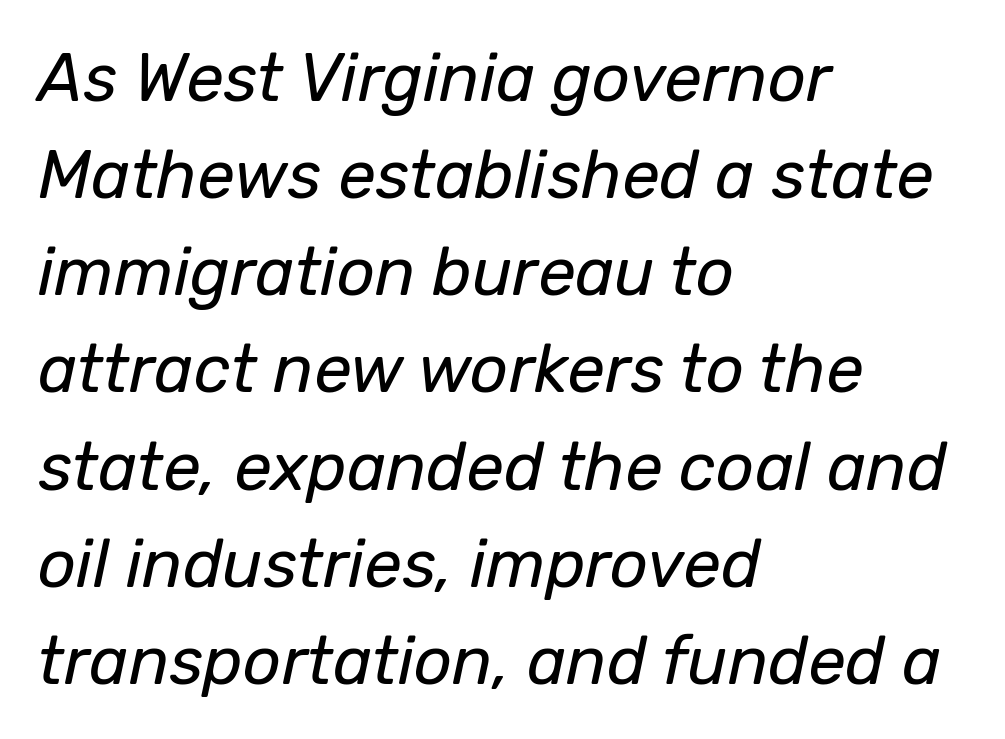
Each new line begins a customary step beneath the previous one. Italic? Definitely — the glyphs are oblique. Vertical stems look standard width or narrower in stroke. Here the designer chose a conventional face with non-uniform glyph widths.
